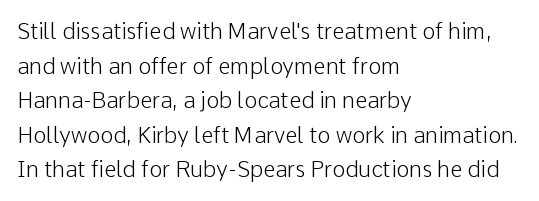
The image shows 22 px text type, upright; set left-aligned, normal line spacing (1.57x), normal letter spacing, not underlined.
